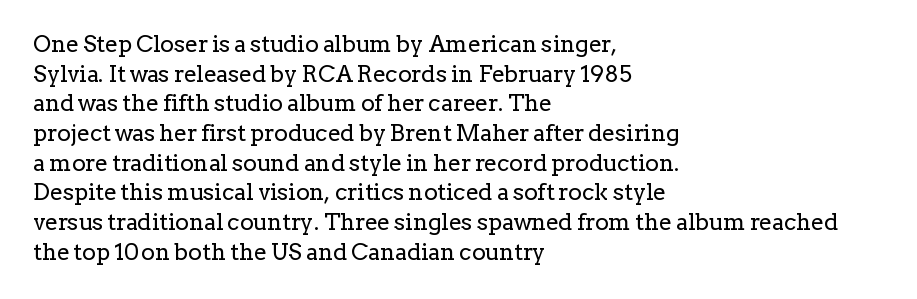
The image shows 23 px text type, upright; set left-aligned, normal line spacing (1.29x), normal letter spacing, not underlined.
